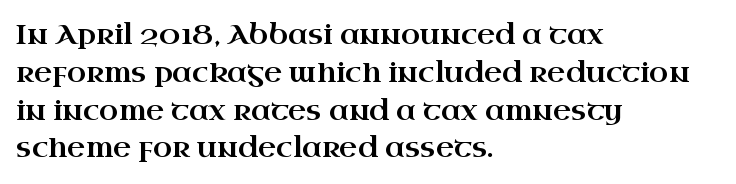
Q: Is the text italic (slanted)? A: No, it is upright.
Q: Is the typeface a serif or a sans-serif typeface? A: Serif.
Q: Is the text underlined? A: No.
Q: How is the paragraph aligned? A: Left-aligned.
Q: Is the spacing between letters normal or unusually wide? A: Normal.
Q: Is the spacing between lines tight, normal or loose? A: Normal.
Q: Width (condensed, normal, or wide)? A: Wide.
Q: Stroke contrast? A: High.
Q: x-height? A: Small.
Q: Monospaced? A: No.
